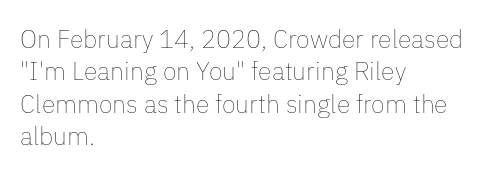
Q: Is the text bold? A: No.
Q: Is the text italic (slanted)? A: No, it is upright.
Q: Is the text underlined? A: No.
Q: How is the paragraph aligned? A: Left-aligned.
Q: Is the spacing between letters normal or unusually wide? A: Normal.
Q: Is the spacing between lines tight, normal or loose? A: Normal.
